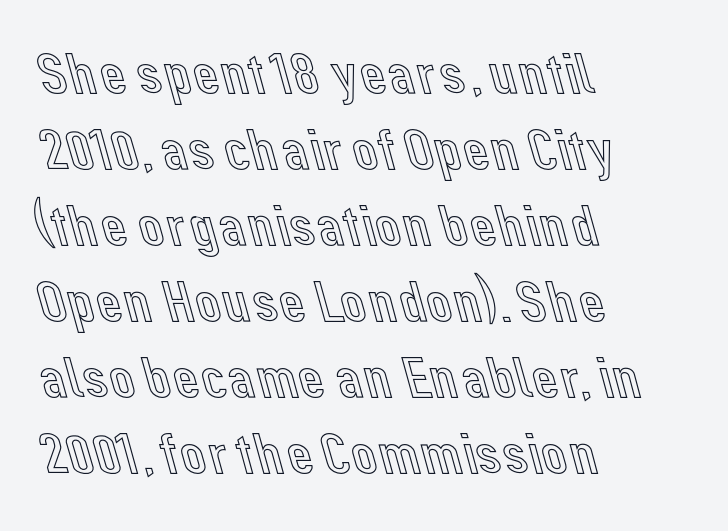
The rendering uses a moderate line-height, typical for paragraphs. Think of a printed novel: that variable character pitch is what you see here. The rag falls on the right side of this text block. The words here are not underlined. Look at the tracking — it's just the regular setting, nothing added.
